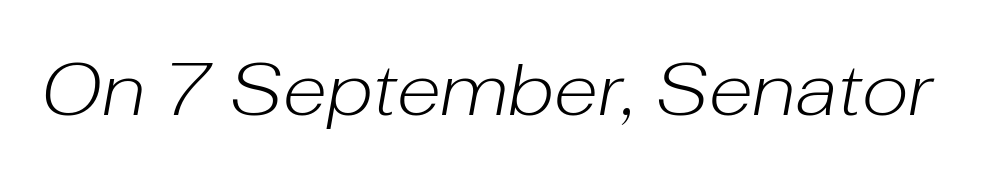
The image shows 73 px light type, italic (leaning right); set normal letter spacing, not underlined; low stroke contrast and a medium x-height.
